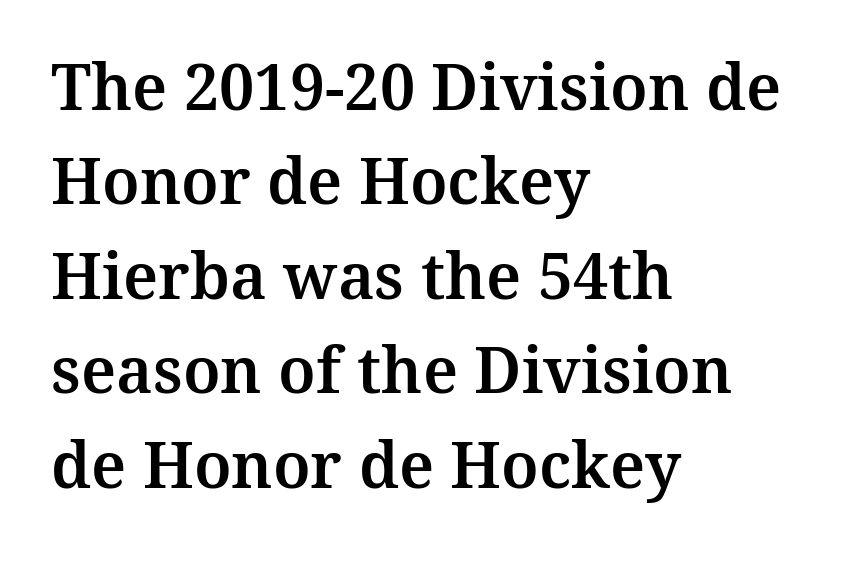
The image shows 63 px serif type, upright; set left-aligned, normal line spacing (1.5x), normal letter spacing, not underlined; medium stroke contrast and a medium x-height.
